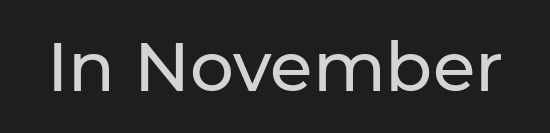
Q: Is the text italic (slanted)? A: No, it is upright.
Q: Is the typeface a serif or a sans-serif typeface? A: Sans-serif.
Q: Is the text underlined? A: No.
Q: Is the spacing between letters normal or unusually wide? A: Normal.
Q: Width (condensed, normal, or wide)? A: Normal.
Q: Stroke contrast? A: Low.
Q: x-height? A: Medium.
Q: Monospaced? A: No.
